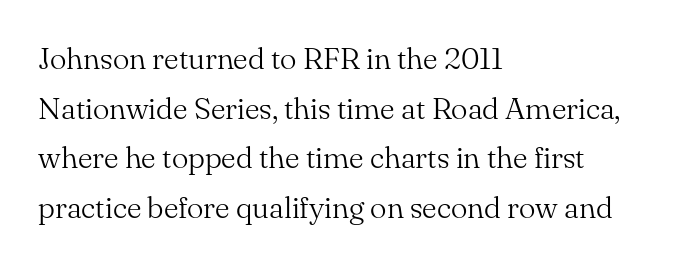
Where is the straight margin? On the left. The glyphs in this specimen are seriffed. This sample has the flowing, uneven cadence of proportional lettering. No word sits above an underline. Is the letter spacing exaggerated? No — it looks like the ordinary default. Weight: regular or lighter.
